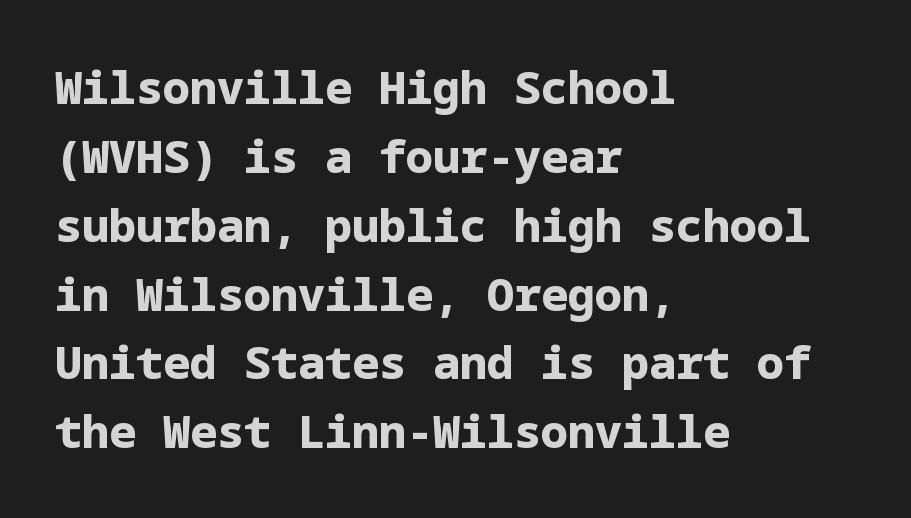
The image shows 45 px bold sans-serif type, upright; set left-aligned, normal line spacing (1.53x), normal letter spacing, not underlined; low stroke contrast and a medium x-height.
